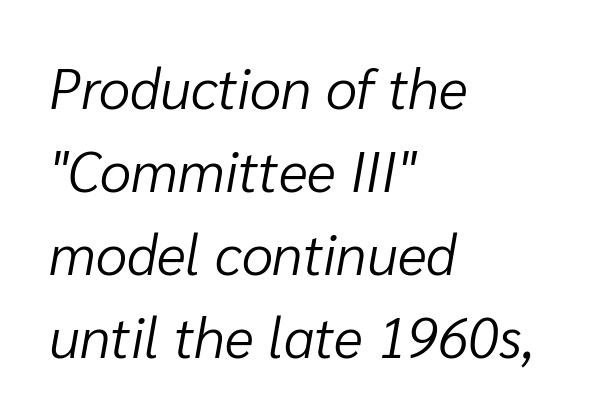
Q: Is the text bold? A: No.
Q: Is the text italic (slanted)? A: Yes, it leans right by about 10 degrees.
Q: Is the text underlined? A: No.
Q: How is the paragraph aligned? A: Left-aligned.
Q: Is the spacing between letters normal or unusually wide? A: Normal.
Q: Is the spacing between lines tight, normal or loose? A: Normal.
Q: Width (condensed, normal, or wide)? A: Normal.
Q: Stroke contrast? A: Low.
Q: x-height? A: Medium.
Q: Monospaced? A: No.
